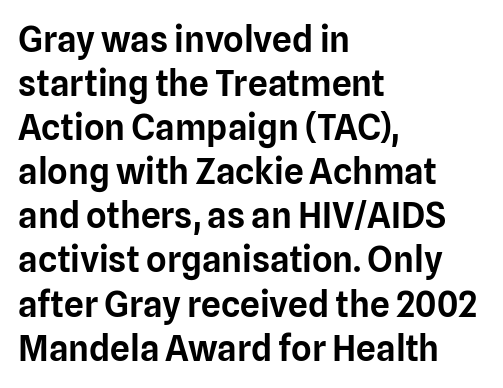
Q: Is the text italic (slanted)? A: No, it is upright.
Q: Is the typeface a serif or a sans-serif typeface? A: Sans-serif.
Q: Is the text underlined? A: No.
Q: How is the paragraph aligned? A: Left-aligned.
Q: Is the spacing between letters normal or unusually wide? A: Normal.
Q: Is the spacing between lines tight, normal or loose? A: Normal.
Q: Width (condensed, normal, or wide)? A: Normal.
Q: Stroke contrast? A: Low.
Q: x-height? A: Medium.
Q: Monospaced? A: No.
